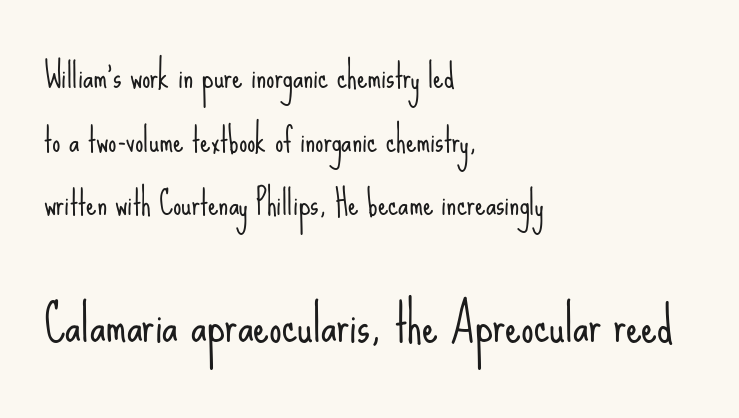
The image shows 50 px light, condensed sans-serif type, upright; set left-aligned, loose line spacing (1.93x), normal letter spacing, not underlined; the second (bottom) block is 1.52x larger; low stroke contrast and a small x-height.
